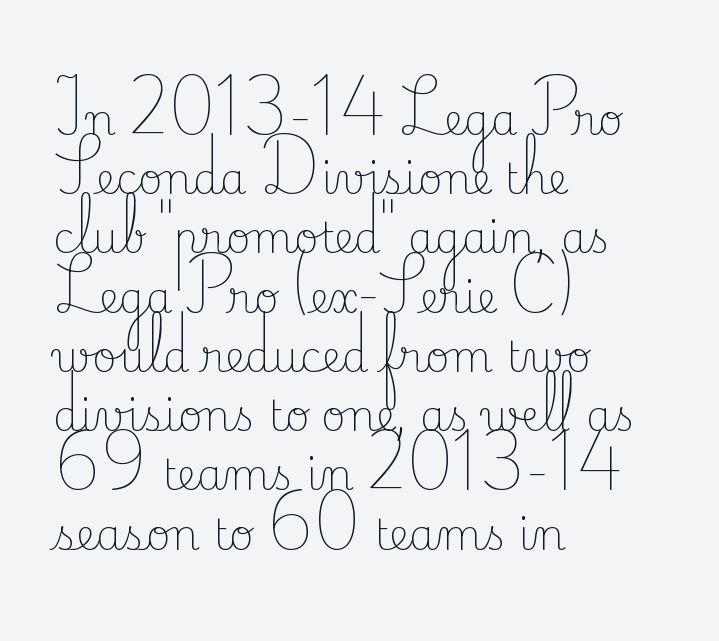
The image shows 42 px light serif type, upright; set left-aligned, normal line spacing (1.41x), normal letter spacing, not underlined; low stroke contrast and a small x-height.
